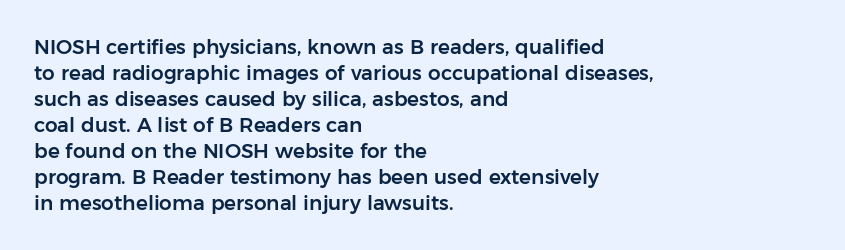
The image shows 20 px text type, upright; set left-aligned, normal line spacing (1.3x), normal letter spacing, not underlined.
